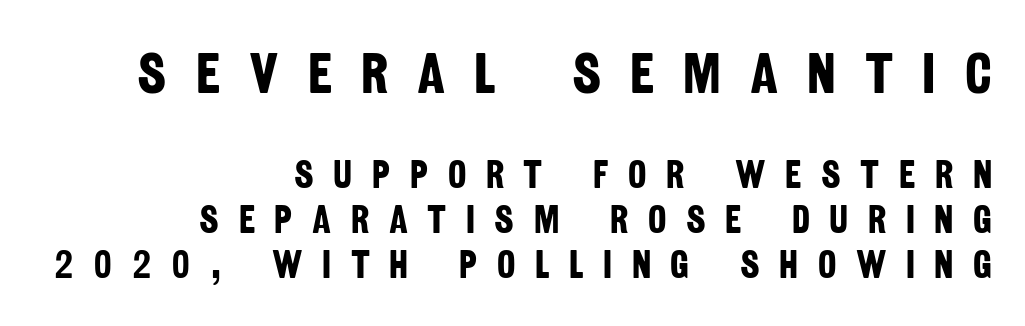
Q: Is the text bold? A: Yes.
Q: Is the typeface a serif or a sans-serif typeface? A: Sans-serif.
Q: Is the text underlined? A: No.
Q: How is the paragraph aligned? A: Right-aligned.
Q: Is the spacing between letters normal or unusually wide? A: Unusually wide.
Q: Which block of text is set in a larger size, the first (top) or the second (bottom)? A: The first (top) one.
Q: Width (condensed, normal, or wide)? A: Condensed.
Q: Stroke contrast? A: Low.
Q: x-height? A: Large.
Q: Monospaced? A: No.
